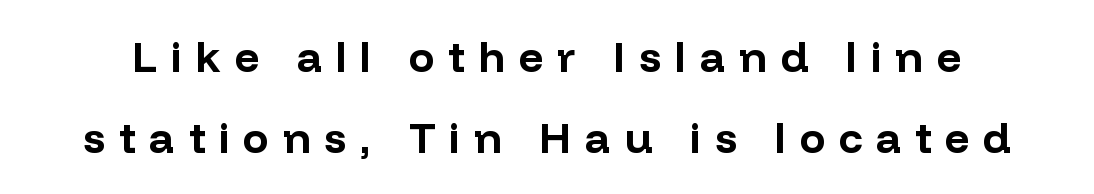
Q: Is the text bold? A: Yes.
Q: Is the text italic (slanted)? A: No, it is upright.
Q: Is the typeface a serif or a sans-serif typeface? A: Sans-serif.
Q: Is the text underlined? A: No.
Q: Is the spacing between letters normal or unusually wide? A: Unusually wide.
Q: Width (condensed, normal, or wide)? A: Normal.
Q: Stroke contrast? A: Low.
Q: x-height? A: Medium.
Q: Monospaced? A: No.
